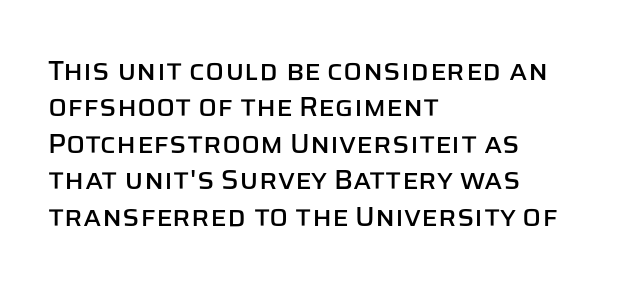
The image shows 28 px sans-serif type, upright; set left-aligned, normal line spacing (1.3x), normal letter spacing, not underlined; low stroke contrast and a large x-height.
